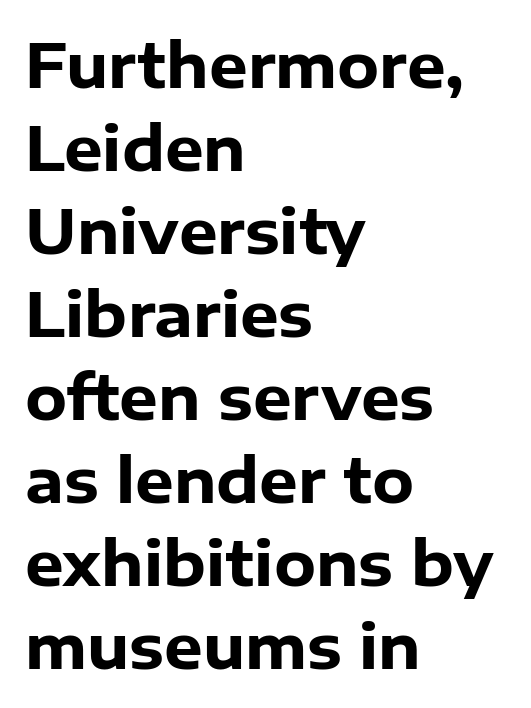
{"serif": "no", "italic": "no", "bold": "yes", "weight": "heavy", "width": "normal", "stroke_contrast": "low", "x_height": "medium", "monospaced": "no", "underline": "no", "align": "left", "line_spacing": "normal", "line_spacing_ratio": 1.36, "letter_spacing": "normal", "letter_spacing_em": 0.0, "glyph_px": 61}
